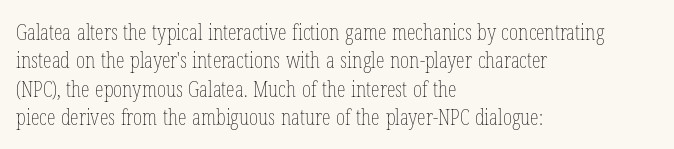
Q: Is the text bold? A: No.
Q: Is the text italic (slanted)? A: No, it is upright.
Q: Is the text underlined? A: No.
Q: How is the paragraph aligned? A: Left-aligned.
Q: Is the spacing between letters normal or unusually wide? A: Normal.
Q: Is the spacing between lines tight, normal or loose? A: Normal.
